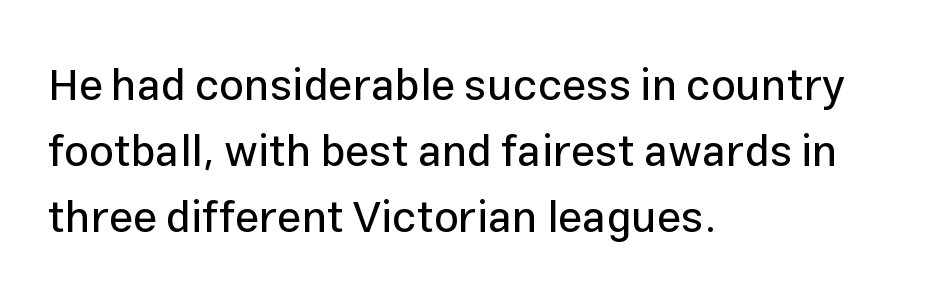
Q: Is the text italic (slanted)? A: No, it is upright.
Q: Is the typeface a serif or a sans-serif typeface? A: Sans-serif.
Q: Is the text underlined? A: No.
Q: How is the paragraph aligned? A: Left-aligned.
Q: Is the spacing between letters normal or unusually wide? A: Normal.
Q: Is the spacing between lines tight, normal or loose? A: Normal.
Q: Width (condensed, normal, or wide)? A: Normal.
Q: Stroke contrast? A: Low.
Q: x-height? A: Medium.
Q: Monospaced? A: No.
